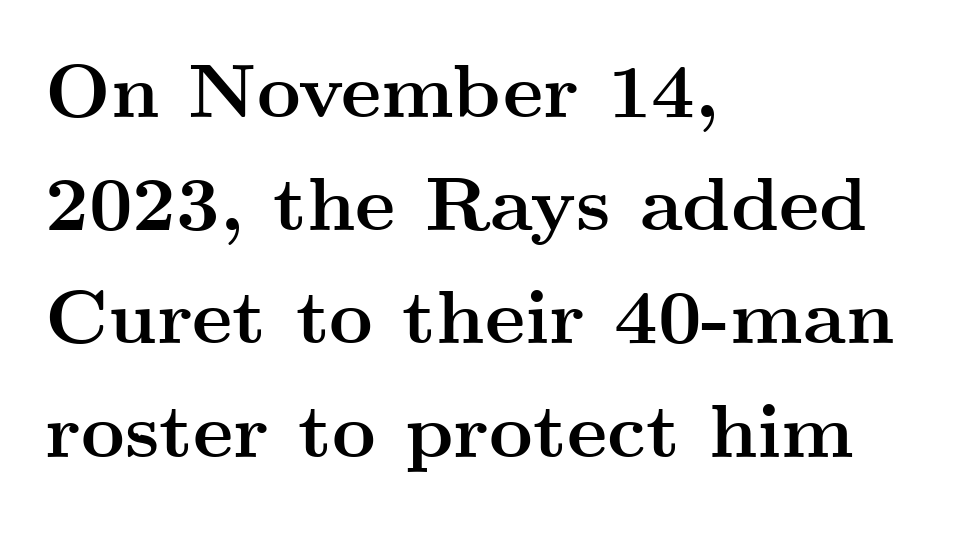
Students, observe: this is what conventionally led text looks like. In terms of weight, the rendering is a true, heavy bold. Old-style or modern, the face here clearly has serifs. Spacing verdict: proportional, widths tailored to each character. Bare-footed words on every line.
